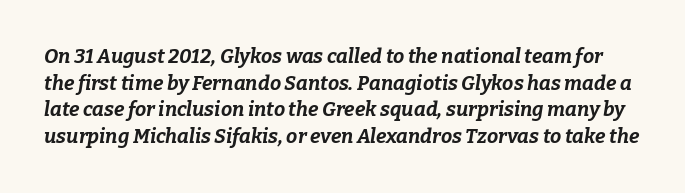
This sample uses plain, unmodified letter spacing. Check the space under the baseline: it is left empty. When letters slant like this, we call the style italic. Quick note: interline space is typical. Bold? Absolutely — the strokes are thick and heavy.
